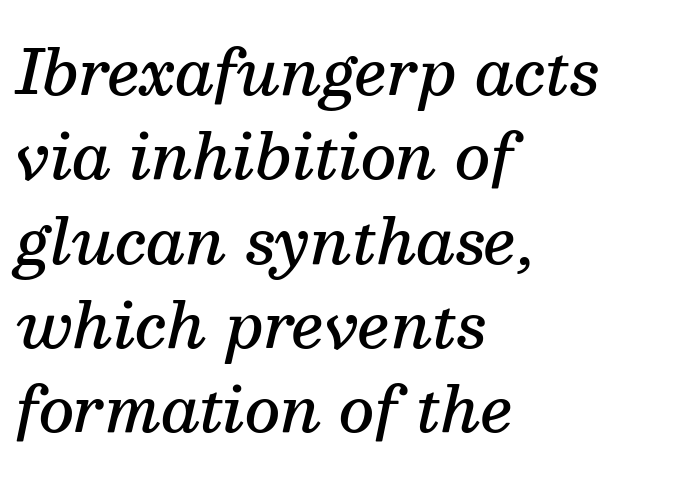
The image shows 62 px semibold serif type, italic (leaning right); set left-aligned, normal line spacing (1.36x), normal letter spacing, not underlined; medium stroke contrast and a medium x-height.
